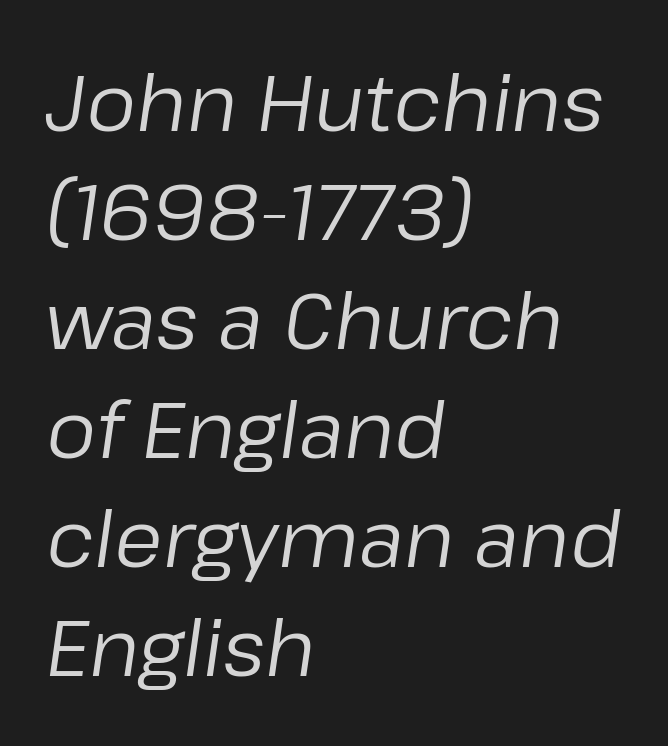
{"italic": "yes", "lean": "right", "slant_degrees": 8, "bold": "no", "weight": "regular", "width": "normal", "stroke_contrast": "low", "x_height": "medium", "monospaced": "no", "underline": "no", "align": "left", "line_spacing": "normal", "line_spacing_ratio": 1.38, "letter_spacing": "normal", "letter_spacing_em": 0.0, "glyph_px": 79}
